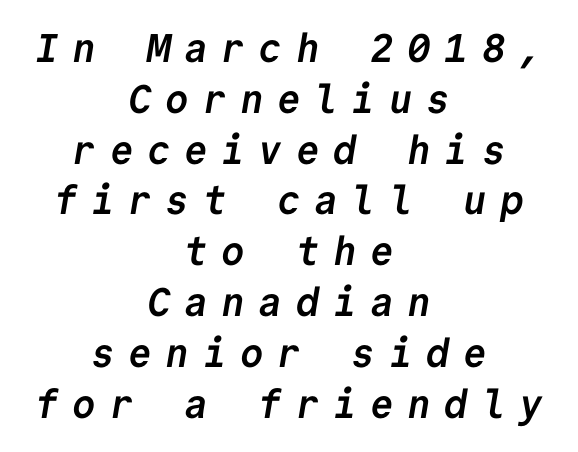
This rendering employs a face without finishing strokes, i.e., a sans-serif. The rendering positions every line midway between the sides. In terms of leading, this rendering sits right in the middle. Note the uniform advance width — an 'i' takes as much space as an 'm'. Characters follow at a spacing far wider than the type designer built in. Typographic density is high because the face is bold.
